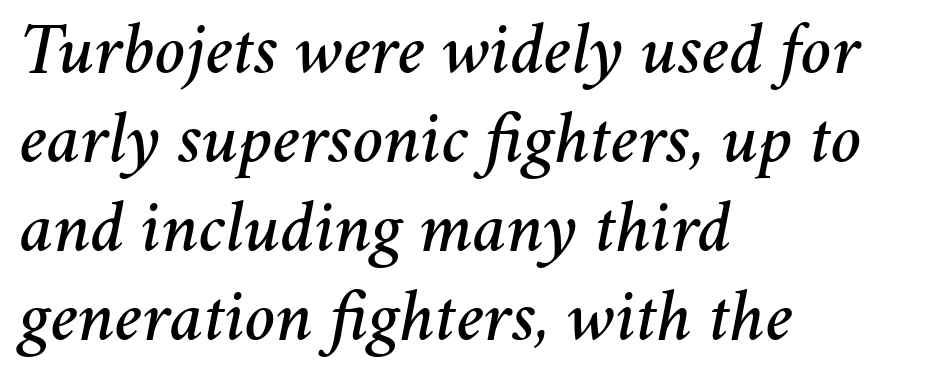
These lines were composed using italics. This sample uses plain, unmodified letter spacing. Has an underline been added? It has not. Is this a fixed-width face? No — the glyphs have proportional, varying widths. The typesetter chose a ragged-right arrangement here.
